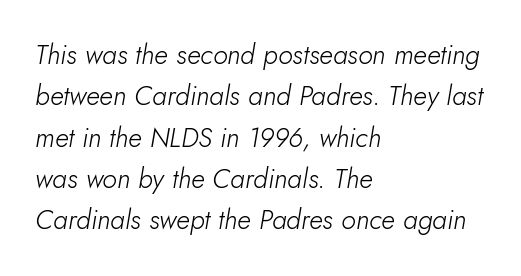
The image shows 27 px text type, italic (leaning right); set left-aligned, normal line spacing (1.53x), normal letter spacing, not underlined.
